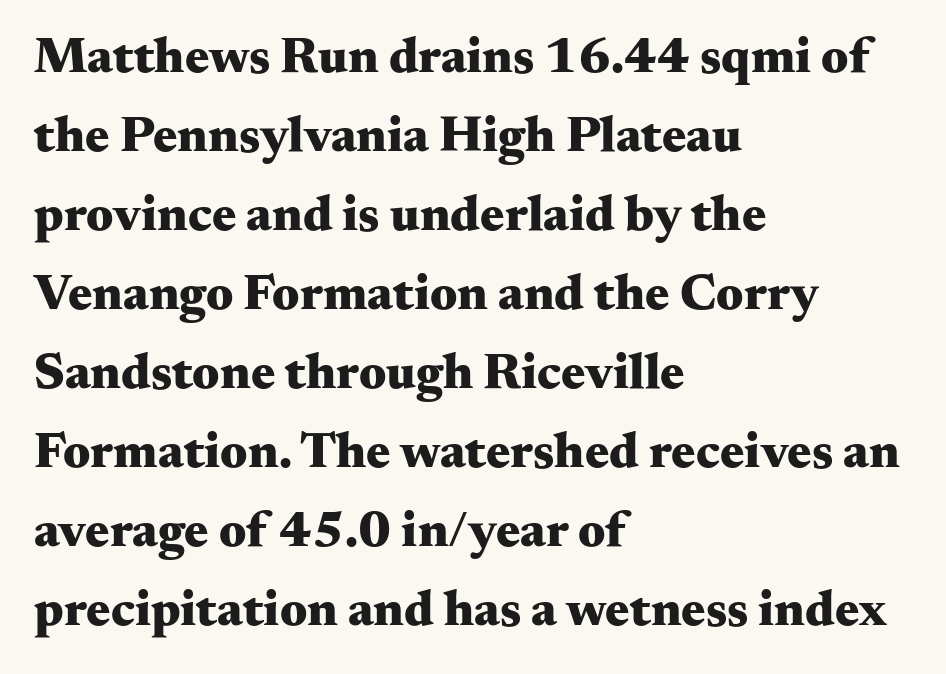
The passage shown is typed in a proportional face where columns would drift. In terms of posture, this sample is upright. Baseline-to-baseline distance is the conventional proportion of letter height. Set as a true bold cut, around the 700 mark. The words here are not underlined. The text was rendered using a seriffed face with decorative stroke endings.
